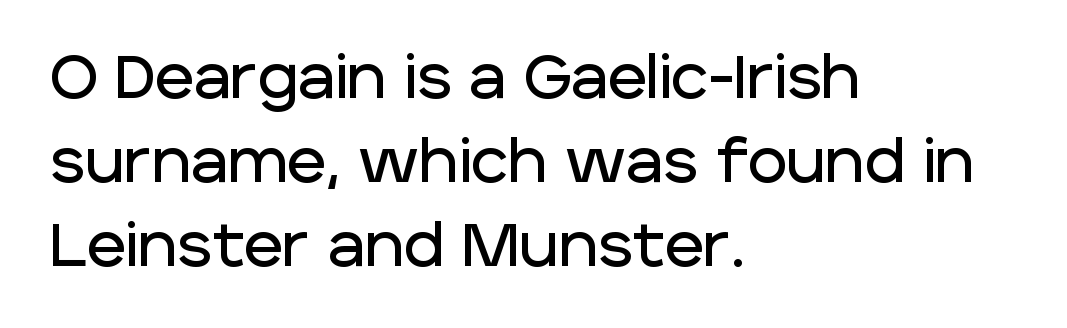
{"serif": "no", "italic": "no", "width": "normal", "stroke_contrast": "low", "x_height": "large", "monospaced": "no", "underline": "no", "align": "left", "line_spacing": "normal", "line_spacing_ratio": 1.4, "letter_spacing": "normal", "letter_spacing_em": 0.0, "glyph_px": 60}
